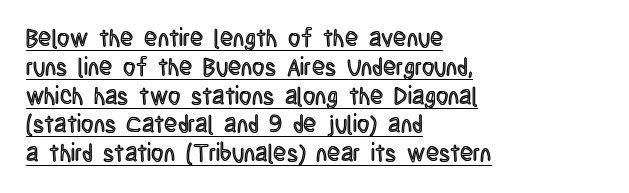
{"italic": "no", "underline": "yes", "align": "left", "line_spacing_ratio": 1.2, "letter_spacing": "normal", "letter_spacing_em": 0.0, "glyph_px": 24}
